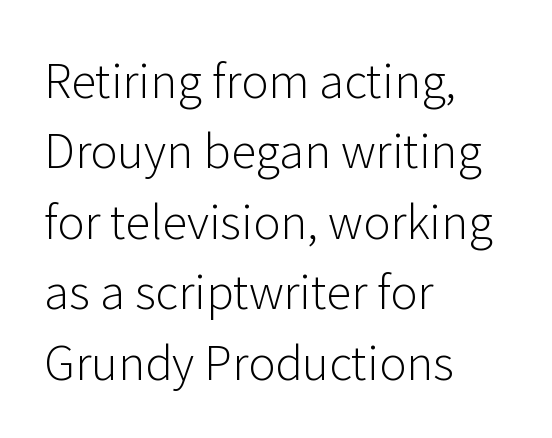
Line spacing here is normal. Weight: regular or lighter. Rendered with straight, roman letterforms. Look at the tracking — it's just the regular setting, nothing added. The space directly below the letters is spotless.
